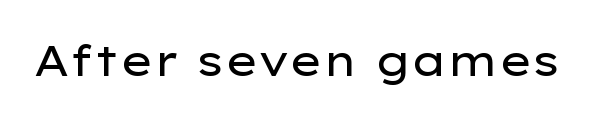
{"serif": "no", "italic": "no", "bold": "no", "weight": "regular", "width": "wide", "stroke_contrast": "low", "x_height": "medium", "monospaced": "no", "underline": "no", "letter_spacing": "normal", "letter_spacing_em": 0.0, "glyph_px": 43}
